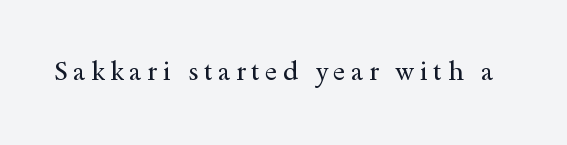
{"italic": "no", "bold": "no", "underline": "no", "letter_spacing": "wide", "letter_spacing_em": 0.21, "glyph_px": 26}
